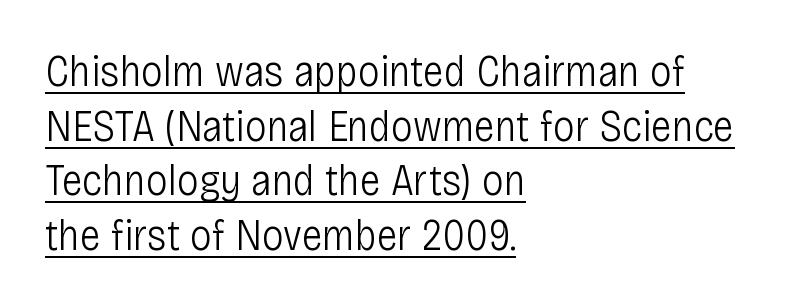
Note the varied advance widths — an 'i' is clearly narrower than an 'm'. These characters rest on top of a visible drawn line. Weight: not bold — regular or lighter. The paragraph shown leans on its left margin.
